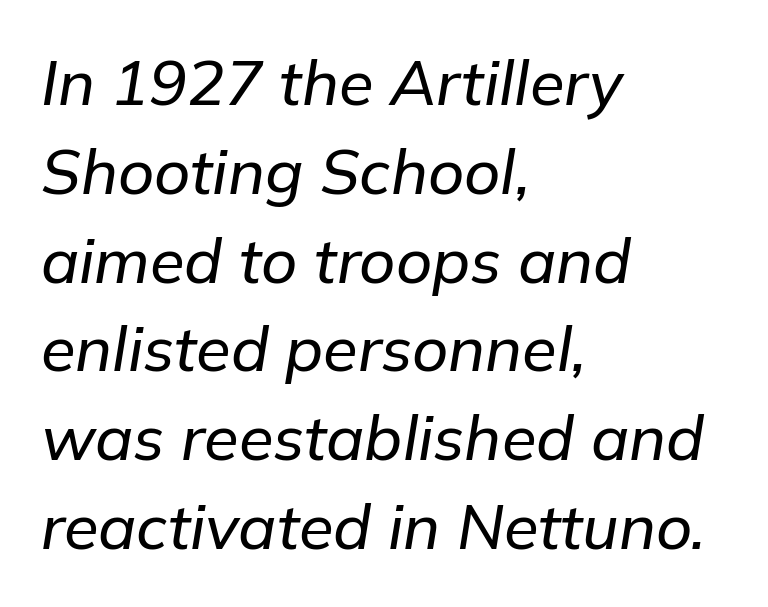
The image shows 63 px text type, italic (leaning right); set left-aligned, normal line spacing (1.41x), normal letter spacing, not underlined; low stroke contrast and a medium x-height.
